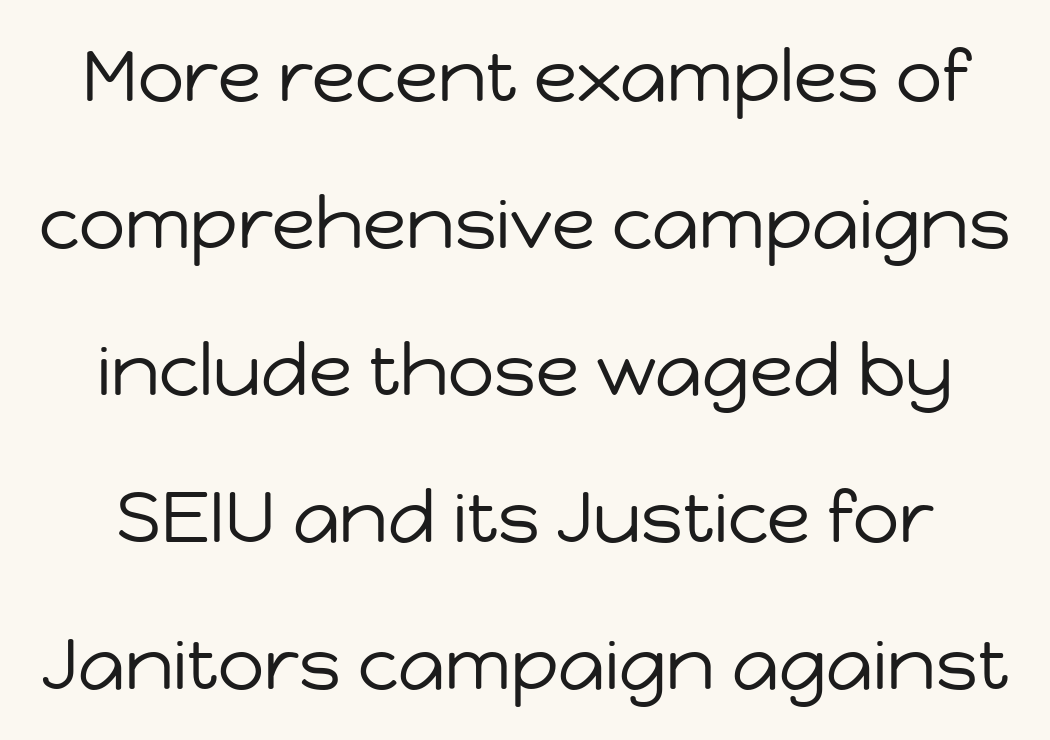
Q: Is the text bold? A: No.
Q: Is the text italic (slanted)? A: No, it is upright.
Q: Is the typeface a serif or a sans-serif typeface? A: Sans-serif.
Q: Is the text underlined? A: No.
Q: Is the spacing between letters normal or unusually wide? A: Normal.
Q: Is the spacing between lines tight, normal or loose? A: Loose.
Q: Width (condensed, normal, or wide)? A: Normal.
Q: Stroke contrast? A: Low.
Q: x-height? A: Medium.
Q: Monospaced? A: No.
